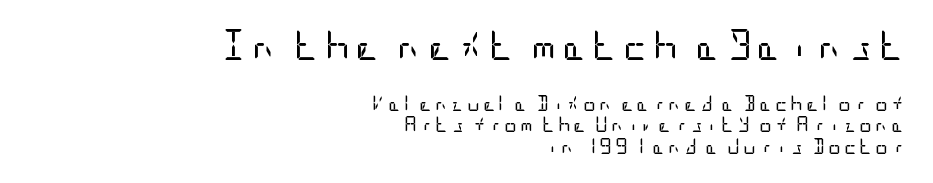
The rendering shrinks the type as you move from the upper chunk to the lower. Vertical strokes here are truly vertical. Is the stroke heavy? The answer is a plain regular-or-lighter. The line-height multiplier appears to be the usual default.
